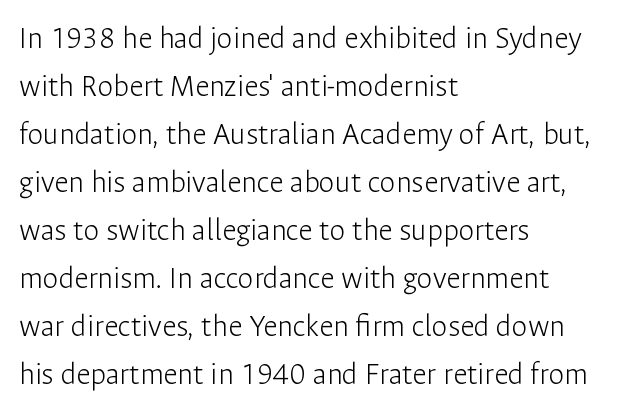
{"serif": "no", "italic": "no", "bold": "no", "weight": "light", "width": "normal", "stroke_contrast": "low", "x_height": "medium", "monospaced": "no", "underline": "no", "align": "left", "line_spacing": "normal", "line_spacing_ratio": 1.5, "letter_spacing": "normal", "letter_spacing_em": 0.0, "glyph_px": 32}
